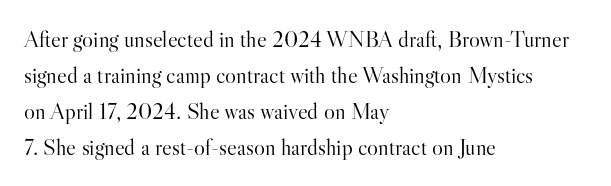
The foot of each line stays bare and open. It's the straight-up-and-down kind of type. The gaps between neighbouring characters are ordinary and unremarkable. A normal amount of white space separates one row of letters from the next. Typeset ragged right — the left edge is the straight one. Is the stroke heavy? The answer is a plain regular-or-lighter.
